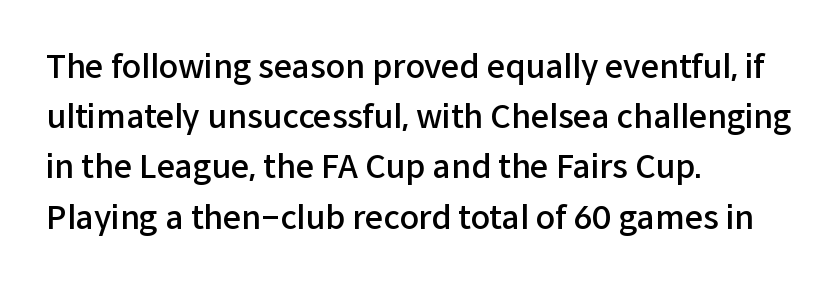
The image shows 32 px semibold sans-serif type, upright; set left-aligned, normal line spacing (1.57x), normal letter spacing, not underlined; low stroke contrast and a medium x-height.
